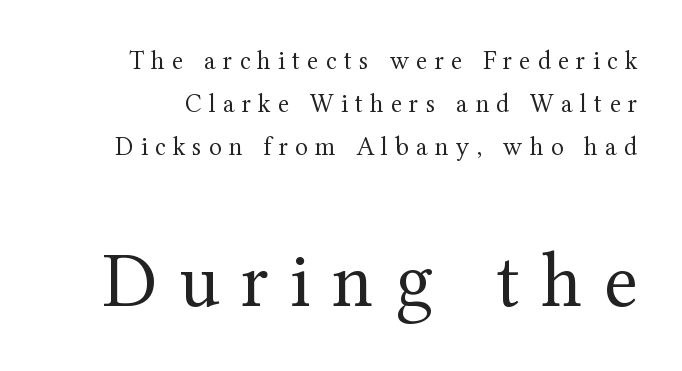
{"serif": "yes", "italic": "no", "bold": "no", "weight": "regular", "width": "normal", "stroke_contrast": "medium", "x_height": "medium", "monospaced": "no", "underline": "no", "line_spacing": "normal", "line_spacing_ratio": 1.65, "letter_spacing": "wide", "letter_spacing_em": 0.28, "larger_block": "second", "size_ratio": 3.0, "glyph_px": 78}
